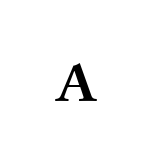
{"serif": "yes", "italic": "no", "bold": "yes", "weight": "bold", "width": "wide", "stroke_contrast": "medium", "x_height": "medium", "monospaced": "no", "underline": "no", "letter_spacing": "wide", "letter_spacing_em": 0.32, "glyph_px": 57}
